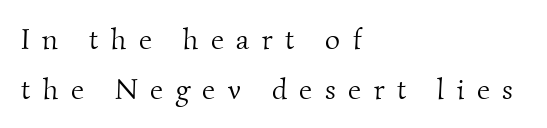
The image shows 29 px light serif type; set left-aligned, line spacing 1.71x, unusually wide letter spacing (+0.43 em), not underlined; medium stroke contrast and a small x-height.
